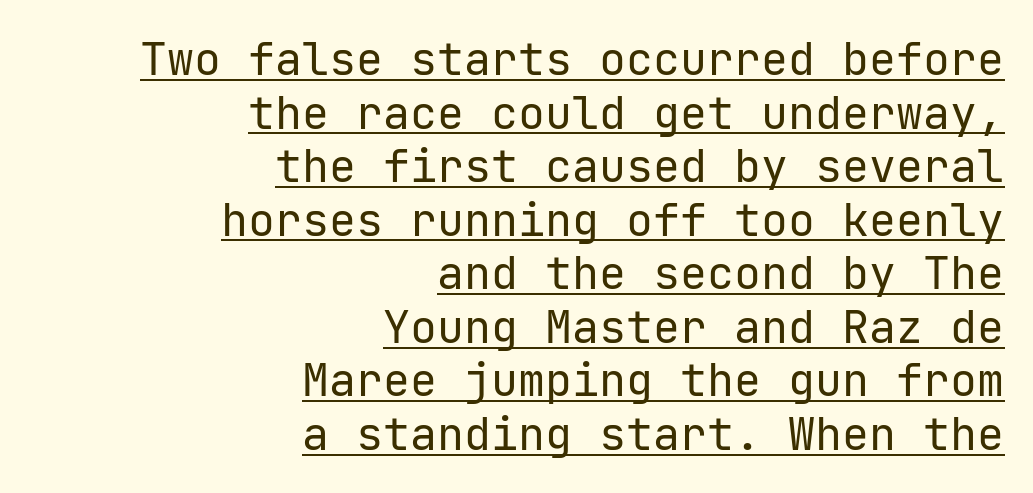
Each letter's strokes conclude bluntly, with no projecting serifs. Is there any slant? The stems are plumb. The cut favours lightness, reaching ordinary text weight at its darkest. A typesetter would call this zero additional tracking.
